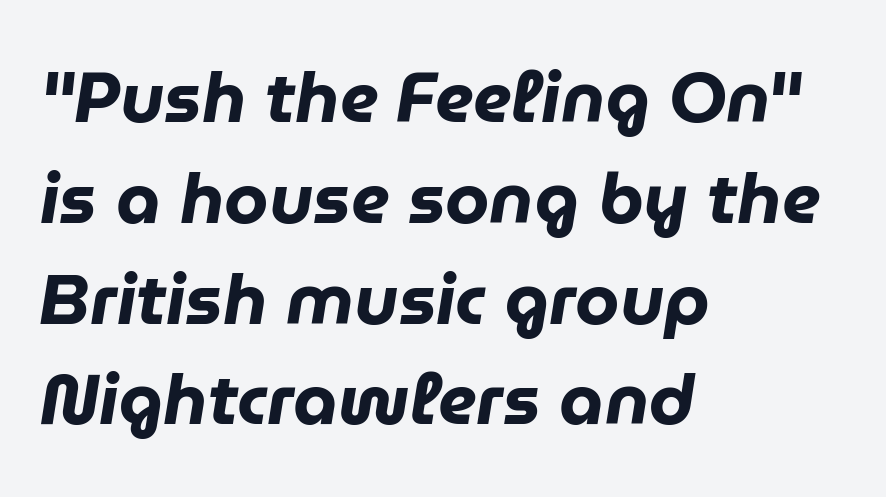
{"italic": "yes", "lean": "right", "slant_degrees": 9, "bold": "yes", "weight": "heavy", "width": "normal", "stroke_contrast": "low", "x_height": "medium", "monospaced": "no", "underline": "no", "align": "left", "line_spacing": "normal", "line_spacing_ratio": 1.42, "letter_spacing": "normal", "letter_spacing_em": 0.0, "glyph_px": 71}
